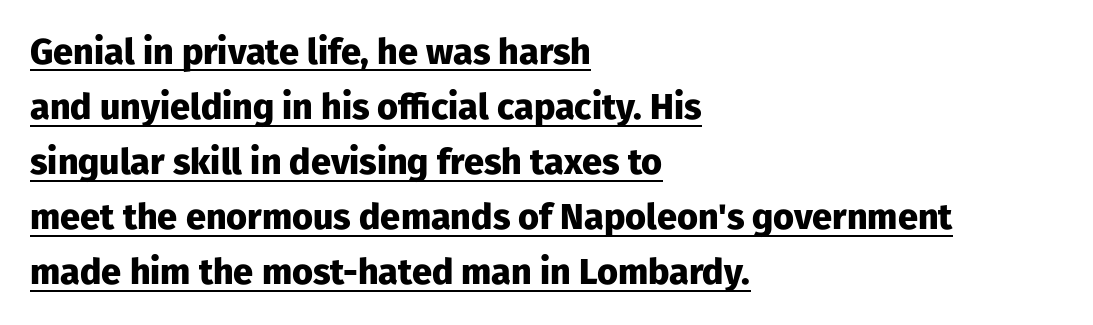
Q: Is the text bold? A: Yes.
Q: Is the text italic (slanted)? A: No, it is upright.
Q: Is the typeface a serif or a sans-serif typeface? A: Sans-serif.
Q: Is the text underlined? A: Yes.
Q: How is the paragraph aligned? A: Left-aligned.
Q: Is the spacing between letters normal or unusually wide? A: Normal.
Q: Is the spacing between lines tight, normal or loose? A: Normal.
Q: Width (condensed, normal, or wide)? A: Normal.
Q: Stroke contrast? A: Low.
Q: x-height? A: Medium.
Q: Monospaced? A: No.
